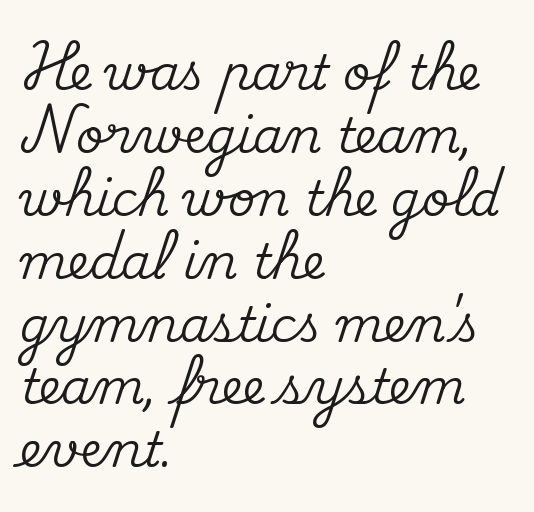
The image shows 48 px serif type; set left-aligned, normal line spacing (1.31x), normal letter spacing, not underlined; medium stroke contrast and a small x-height.
